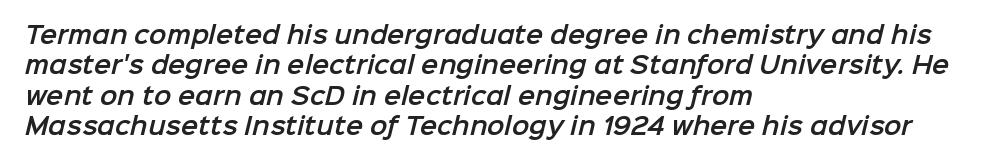
Each line starts at the same left margin while the right side varies. No extra tracking has been applied to these lines. One glance says typical: line gaps are just what's usual. The strip under each line holds only bare page.
